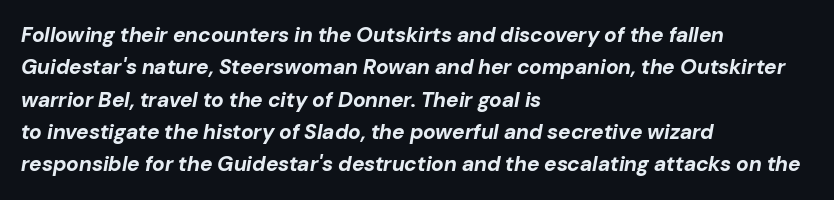
Q: Is the text bold? A: Yes.
Q: Is the text italic (slanted)? A: Yes, it leans right by about 10 degrees.
Q: Is the text underlined? A: No.
Q: How is the paragraph aligned? A: Left-aligned.
Q: Is the spacing between letters normal or unusually wide? A: Normal.
Q: Is the spacing between lines tight, normal or loose? A: Normal.
